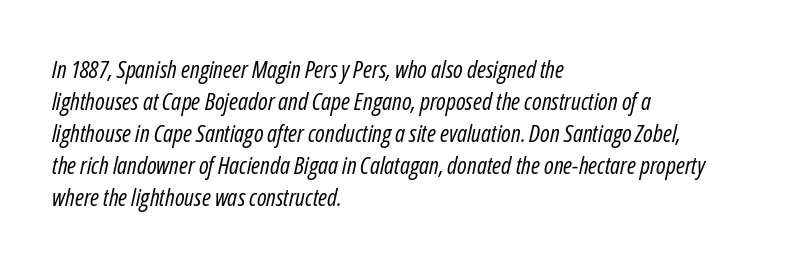
The image shows 24 px text type, italic (leaning right); set left-aligned, normal line spacing (1.33x), normal letter spacing, not underlined.
